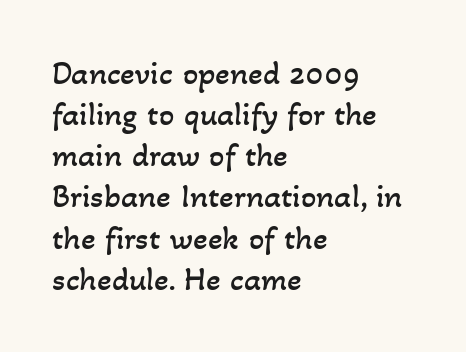
{"bold": "no", "weight": "regular", "width": "normal", "stroke_contrast": "low", "x_height": "small", "monospaced": "no", "underline": "no", "align": "left", "line_spacing_ratio": 1.21, "letter_spacing": "normal", "letter_spacing_em": 0.0, "glyph_px": 34}
